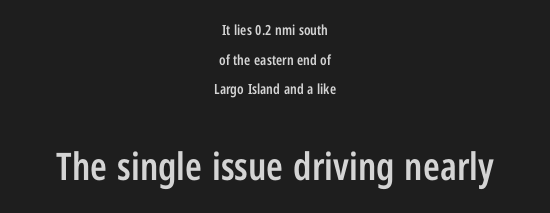
The image shows 38 px semibold, condensed sans-serif type, upright; set centered, loose line spacing (2.11x), normal letter spacing, not underlined; the second (bottom) block is 2.71x larger; low stroke contrast and a medium x-height.
